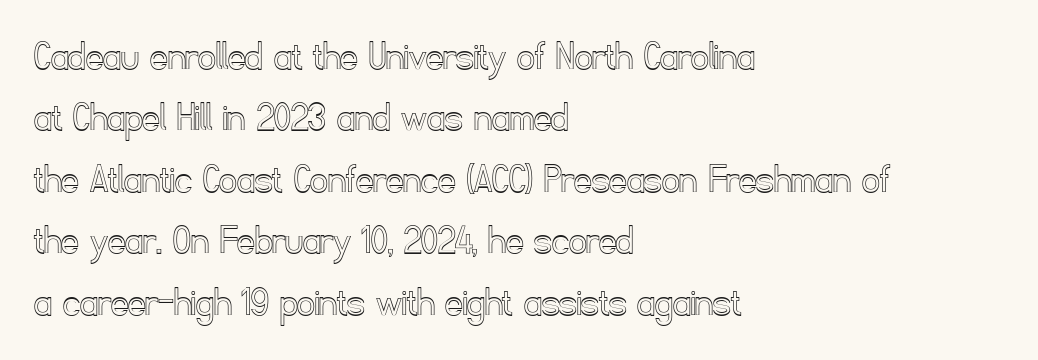
{"italic": "no", "width": "normal", "x_height": "small", "monospaced": "no", "underline": "no", "align": "left", "line_spacing": "normal", "line_spacing_ratio": 1.43, "letter_spacing": "normal", "letter_spacing_em": 0.0, "glyph_px": 43}
